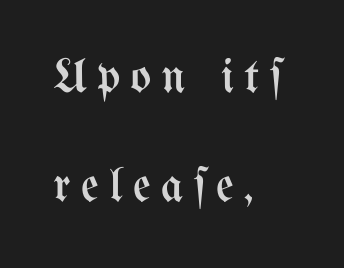
{"italic": "no", "bold": "no", "weight": "regular", "width": "condensed", "stroke_contrast": "medium", "x_height": "medium", "monospaced": "no", "underline": "no", "align": "left", "line_spacing": "loose", "line_spacing_ratio": 2.23, "letter_spacing": "wide", "letter_spacing_em": 0.21, "glyph_px": 49}
